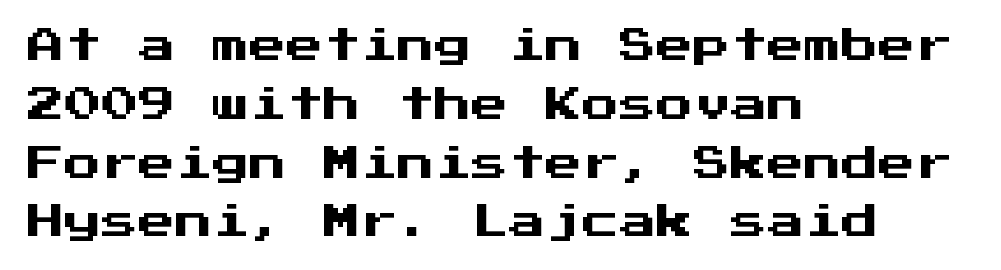
The image shows 37 px sans-serif type, upright, monospaced; set left-aligned, normal line spacing (1.59x), normal letter spacing, not underlined; medium stroke contrast and a medium x-height.
